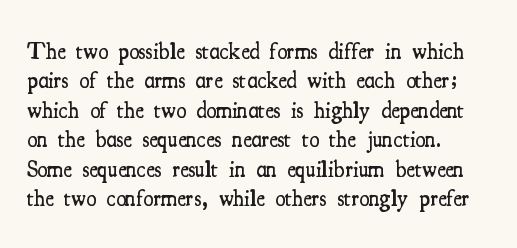
All the whitespace from short lines collects on the right. You could call the tracking neutral — neither tight nor loose. The axis of the letterforms is exactly vertical. Honestly, there is no underline to notice here at all.
